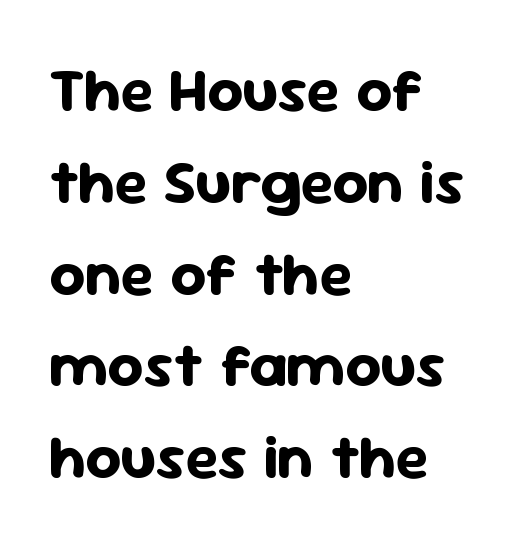
Think of a printed novel: that variable character pitch is what you see here. Interline gaps are of average width in this sample. The designer went with a sans here, leaving each stem footless. Posture: upright roman.
